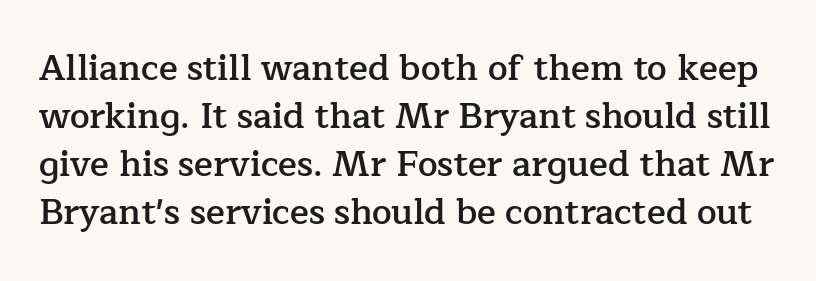
{"serif": "yes", "italic": "no", "bold": "semi", "weight": "semibold", "width": "normal", "stroke_contrast": "low", "x_height": "medium", "monospaced": "no", "underline": "no", "line_spacing": "normal", "line_spacing_ratio": 1.37, "letter_spacing": "normal", "letter_spacing_em": 0.0, "glyph_px": 35}
